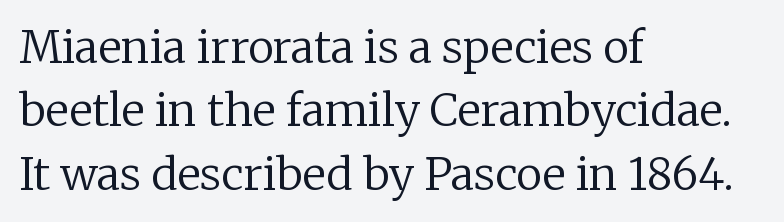
The image shows 44 px regular-weight serif type, upright; set left-aligned, normal line spacing (1.44x), normal letter spacing, not underlined; low stroke contrast and a medium x-height.
